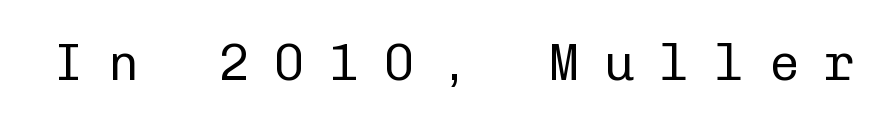
Q: Is the text bold? A: No.
Q: Is the text italic (slanted)? A: No, it is upright.
Q: Is the typeface a serif or a sans-serif typeface? A: Sans-serif.
Q: Is the text underlined? A: No.
Q: Is the spacing between letters normal or unusually wide? A: Unusually wide.
Q: Width (condensed, normal, or wide)? A: Normal.
Q: Stroke contrast? A: Low.
Q: x-height? A: Medium.
Q: Monospaced? A: Yes.
